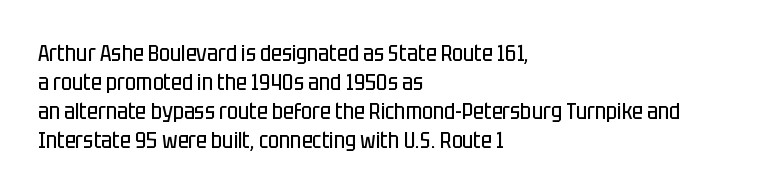
{"italic": "no", "bold": "no", "underline": "no", "align": "left", "line_spacing": "normal", "line_spacing_ratio": 1.26, "letter_spacing": "normal", "letter_spacing_em": 0.0, "glyph_px": 23}
